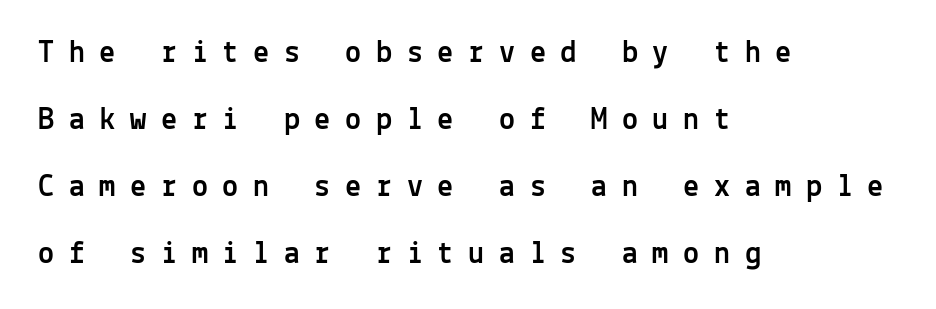
Serifs: no, the terminals of the letterforms are clean. A typesetter would call this monospace, since all characters share one set width. The lettering holds an erect, upright posture throughout. The passage is arranged the way most books set body copy — flush left. Inter-character spacing is expanded well beyond the font's built-in metrics. Check under the words: just untouched page.
